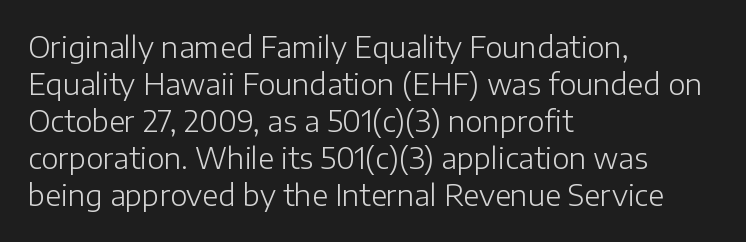
The setting favours the left margin, as ordinary paragraphs usually do. Is this a fixed-width face? No — the glyphs have proportional, varying widths. The space between consecutive lines is moderate. Each stroke keeps to a modest, everyday thickness or less. The text was rendered using a sans face with plain stroke endings.
